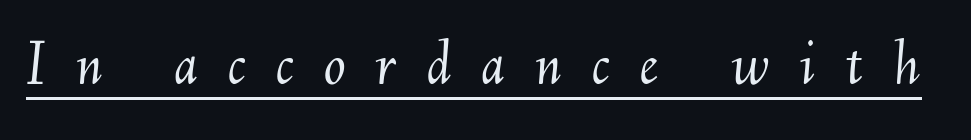
Think standard paragraph weight, or any step lighter than that. Compared with undecorated copy, this sample adds a rule below the words. These lines are rendered in a variable-pitch font. Glyph-to-glyph distance is far greater than everyday printed text. The rendering applies a slant to the glyphs.
